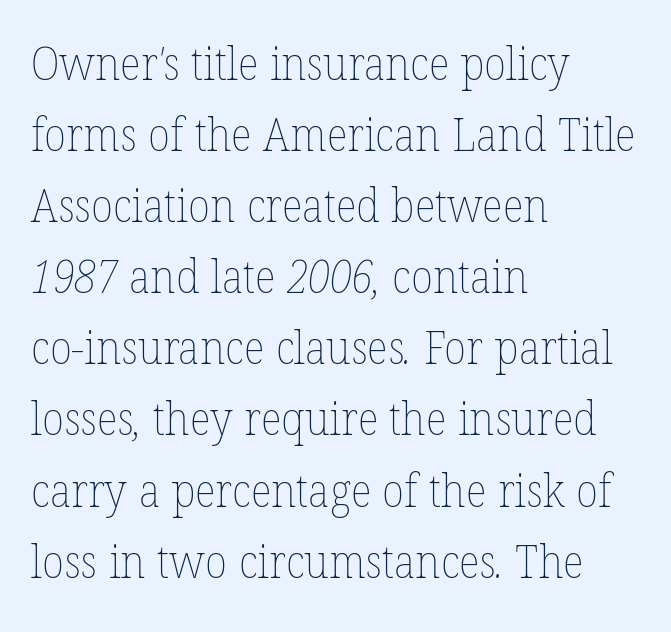
A typesetter would call this zero additional tracking. Is this a fixed-width face? No — the glyphs have proportional, varying widths. Reading down the column, the eye jumps a familiar distance to each next line. Summary of weight: not heavy and not bold.
